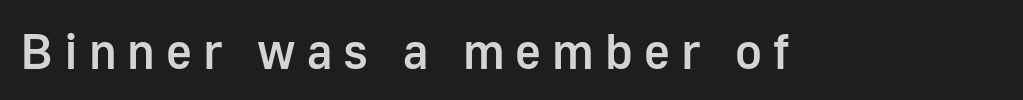
A bit beefed up — I'd call it semibold rather than bold. Does the lettering tilt? It doesn't — this is upright. The characters display no serif detailing; their extremities are plain. Clear beneath every line of the passage.
